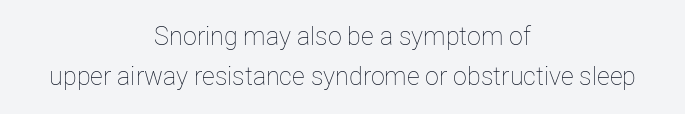
The image shows 25 px text type, upright; set centered, normal line spacing (1.61x), normal letter spacing, not underlined.
